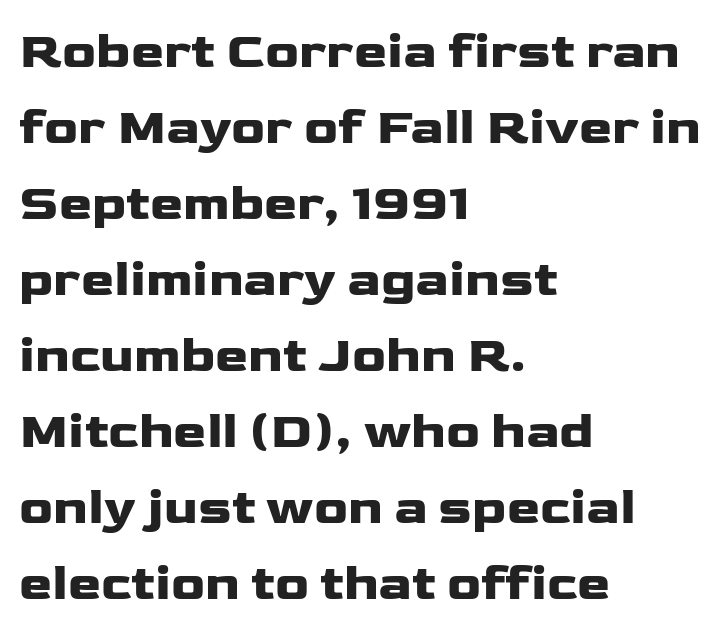
Q: Is the text italic (slanted)? A: No, it is upright.
Q: Is the typeface a serif or a sans-serif typeface? A: Sans-serif.
Q: Is the text underlined? A: No.
Q: How is the paragraph aligned? A: Left-aligned.
Q: Is the spacing between letters normal or unusually wide? A: Normal.
Q: Is the spacing between lines tight, normal or loose? A: Normal.
Q: Width (condensed, normal, or wide)? A: Wide.
Q: Stroke contrast? A: Low.
Q: x-height? A: Medium.
Q: Monospaced? A: No.
